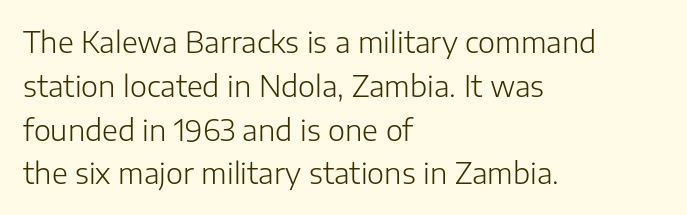
Q: Is the text bold? A: No.
Q: Is the text italic (slanted)? A: No, it is upright.
Q: Is the typeface a serif or a sans-serif typeface? A: Sans-serif.
Q: Is the text underlined? A: No.
Q: How is the paragraph aligned? A: Left-aligned.
Q: Is the spacing between letters normal or unusually wide? A: Normal.
Q: Is the spacing between lines tight, normal or loose? A: Normal.
Q: Width (condensed, normal, or wide)? A: Normal.
Q: Stroke contrast? A: Low.
Q: x-height? A: Medium.
Q: Monospaced? A: No.
